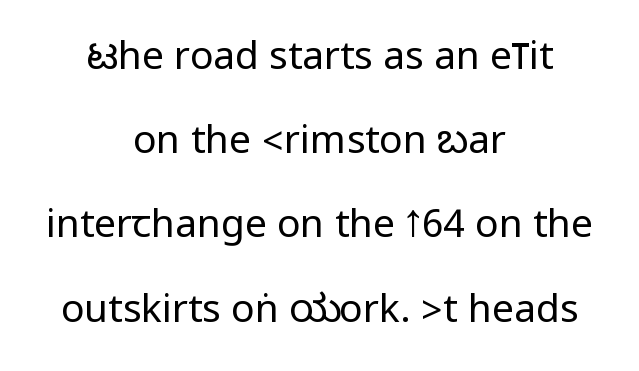
The image shows 39 px regular-weight, condensed sans-serif type, upright; set centered, loose line spacing (2.16x), normal letter spacing, not underlined; low stroke contrast.
